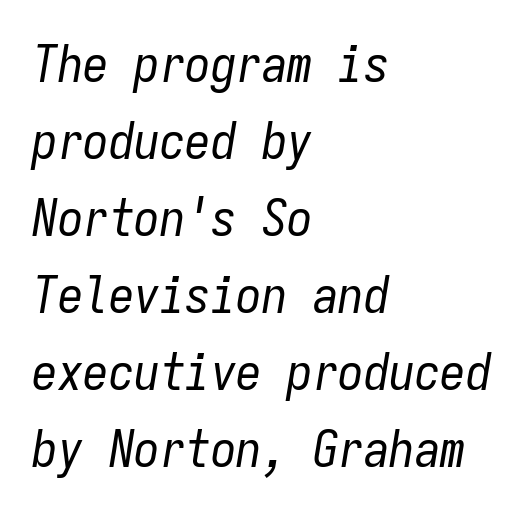
The image shows 51 px regular-weight, condensed type, italic (leaning right), monospaced; set left-aligned, normal line spacing (1.51x), normal letter spacing, not underlined; low stroke contrast and a medium x-height.
